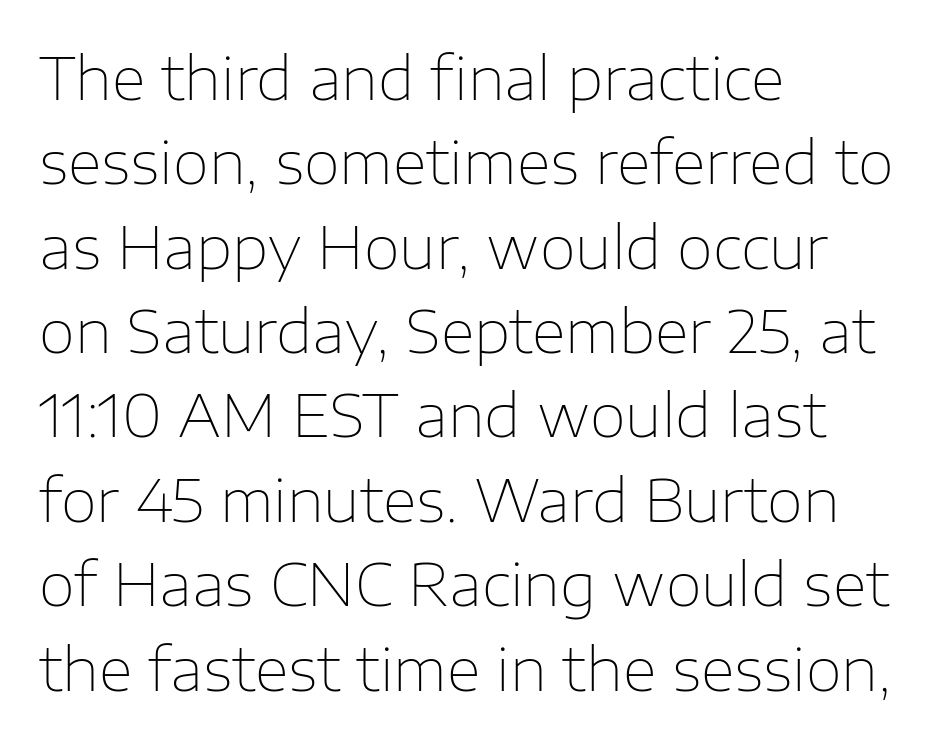
Students, observe: this is what conventionally led text looks like. Nothing sits at the stroke ends, so this counts as sans-serif. Underlining? Definitely not there. Reading down the block, your eye returns to a fixed left position each line. No letter is thick-stroked: the sample isn't bold. Each letter keeps its own natural width here, so spacing adapts to shape.
